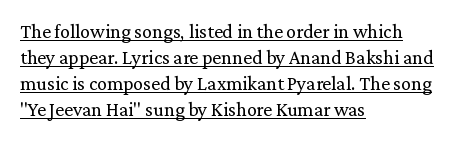
Line beginnings align vertically; line endings do not. The font's upright variant was chosen for this text. Is the letter spacing exaggerated? No — it looks like the ordinary default. Does the leading feel generous? No, just average. The passage shown is underscored from start to finish. A quiet, ordinary-to-light weight characterises the typeface.
